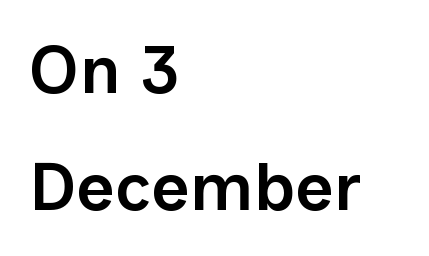
Q: Is the text bold? A: Semi-bold.
Q: Is the text italic (slanted)? A: No, it is upright.
Q: Is the typeface a serif or a sans-serif typeface? A: Sans-serif.
Q: Is the text underlined? A: No.
Q: How is the paragraph aligned? A: Left-aligned.
Q: Is the spacing between letters normal or unusually wide? A: Normal.
Q: Width (condensed, normal, or wide)? A: Normal.
Q: Stroke contrast? A: Low.
Q: x-height? A: Medium.
Q: Monospaced? A: No.
